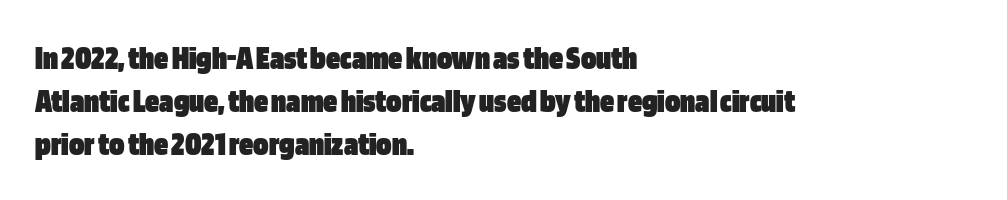
{"serif": "no", "italic": "no", "bold": "yes", "weight": "heavy", "width": "condensed", "stroke_contrast": "low", "x_height": "large", "monospaced": "no", "underline": "no", "align": "left", "line_spacing_ratio": 1.23, "letter_spacing": "normal", "letter_spacing_em": 0.0, "glyph_px": 35}
